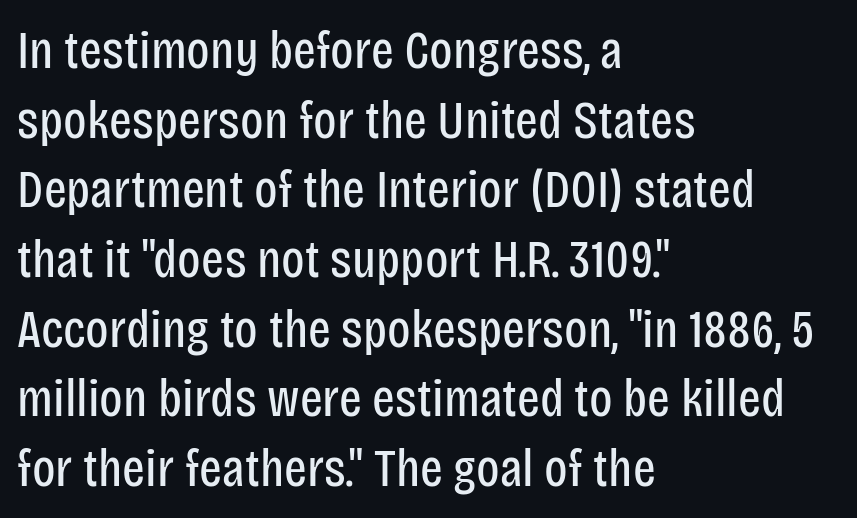
Q: Is the text bold? A: No.
Q: Is the text italic (slanted)? A: No, it is upright.
Q: Is the typeface a serif or a sans-serif typeface? A: Sans-serif.
Q: Is the text underlined? A: No.
Q: How is the paragraph aligned? A: Left-aligned.
Q: Is the spacing between letters normal or unusually wide? A: Normal.
Q: Is the spacing between lines tight, normal or loose? A: Normal.
Q: Width (condensed, normal, or wide)? A: Condensed.
Q: Stroke contrast? A: Low.
Q: x-height? A: Large.
Q: Monospaced? A: No.
